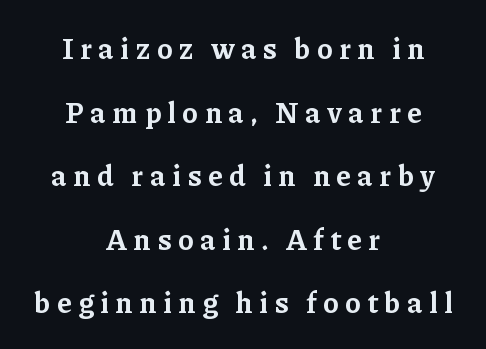
The image shows 29 px bold serif type, upright; set centered, loose line spacing (2.19x), unusually wide letter spacing (+0.23 em), not underlined; low stroke contrast and a medium x-height.
